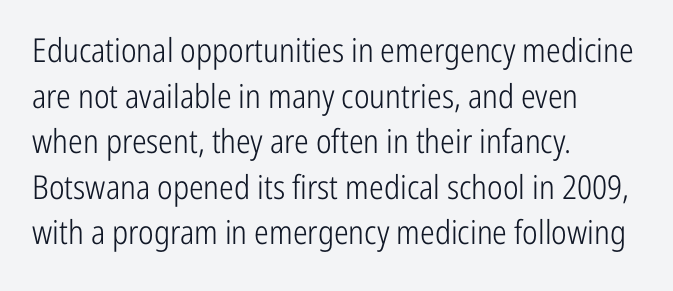
The image shows 33 px light, condensed sans-serif type, upright; set left-aligned, normal line spacing (1.38x), normal letter spacing, not underlined; low stroke contrast and a medium x-height.
